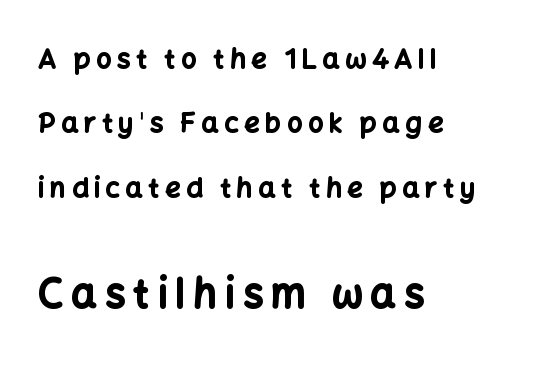
Each letter's strokes conclude bluntly, with no projecting serifs. Vertical spacing — loose. Note: smaller setting up top, larger setting below. Decoration check: the copy has no underline.
